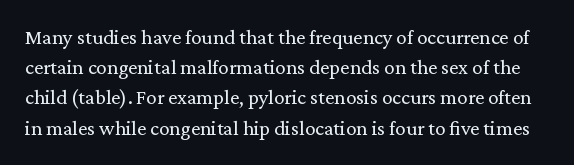
The words here are not underlined. Caption: face not bold, strokes unweighted. Notice how descenders clear the ascenders below comfortably — that's standard leading. The lettering holds an erect, upright posture throughout. Default kerning and tracking; the words read as compact shapes.
